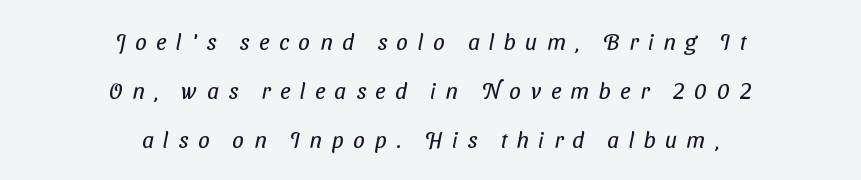
Leading is clearly above the norm, producing a sparse column. This rendering features lettering with no underline. Teacher's note: observe the equal gaps on both sides — that is centered alignment. Is this a heavy cut? Hardly; it is regular or lighter. The horizontal fit of the characters is loose and conspicuously gappy.
